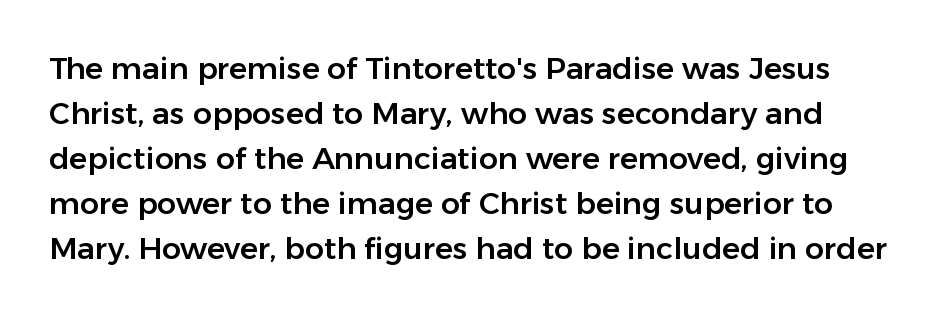
The image shows 30 px sans-serif type, upright; set normal line spacing (1.5x), normal letter spacing, not underlined; low stroke contrast and a medium x-height.
